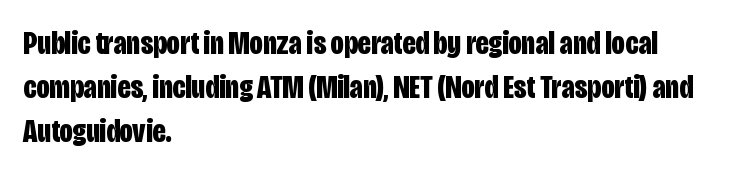
Q: Is the text bold? A: Yes.
Q: Is the text italic (slanted)? A: No, it is upright.
Q: Is the typeface a serif or a sans-serif typeface? A: Sans-serif.
Q: Is the text underlined? A: No.
Q: How is the paragraph aligned? A: Left-aligned.
Q: Is the spacing between letters normal or unusually wide? A: Normal.
Q: Is the spacing between lines tight, normal or loose? A: Normal.
Q: Width (condensed, normal, or wide)? A: Condensed.
Q: Stroke contrast? A: Low.
Q: x-height? A: Large.
Q: Monospaced? A: No.
